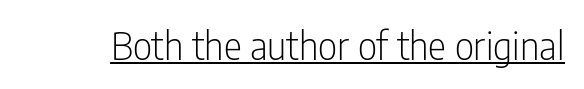
Every character sits straight up, as roman type does. A continuous stroke trails under the words, as in a hyperlink. Stroke mass is kept to a normal reading level or below. Look at the bottom of the vertical strokes: they stop flat, with no serifs. This sample has the flowing, uneven cadence of proportional lettering.
